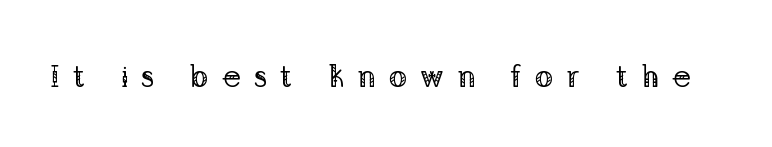
{"serif": "yes", "italic": "no", "bold": "no", "weight": "regular", "width": "normal", "stroke_contrast": "low", "x_height": "medium", "monospaced": "no", "underline": "no", "letter_spacing": "wide", "letter_spacing_em": 0.41, "glyph_px": 31}
